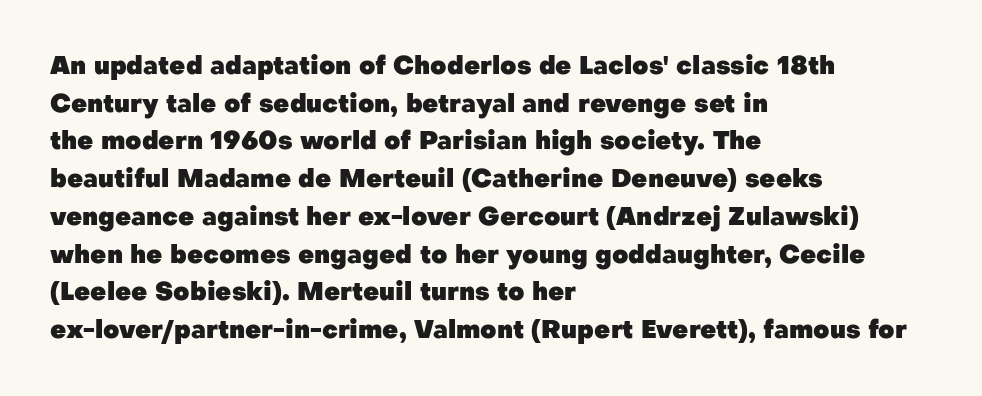
Students, note that the glyphs here touch the page at normal intervals. The vertical gap from one line to the next is medium. The lettering stays uniformly vertical, giving the passage a roman look. The lines are quadded left. Heft: maximum for text — a bold. Type without underlining.
